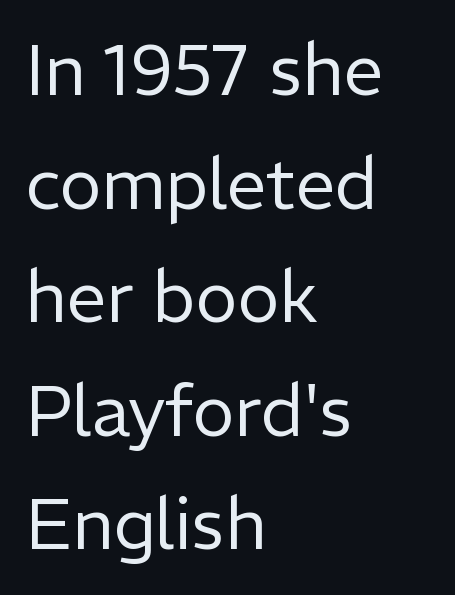
Q: Is the text bold? A: No.
Q: Is the text italic (slanted)? A: No, it is upright.
Q: Is the typeface a serif or a sans-serif typeface? A: Sans-serif.
Q: Is the text underlined? A: No.
Q: How is the paragraph aligned? A: Left-aligned.
Q: Is the spacing between letters normal or unusually wide? A: Normal.
Q: Is the spacing between lines tight, normal or loose? A: Normal.
Q: Width (condensed, normal, or wide)? A: Normal.
Q: Stroke contrast? A: Low.
Q: x-height? A: Medium.
Q: Monospaced? A: No.
